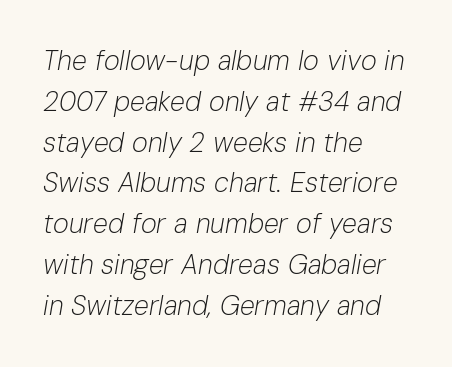
Q: Is the text bold? A: No.
Q: Is the text italic (slanted)? A: Yes, it leans right by about 10 degrees.
Q: Is the text underlined? A: No.
Q: How is the paragraph aligned? A: Left-aligned.
Q: Is the spacing between letters normal or unusually wide? A: Normal.
Q: Is the spacing between lines tight, normal or loose? A: Normal.
